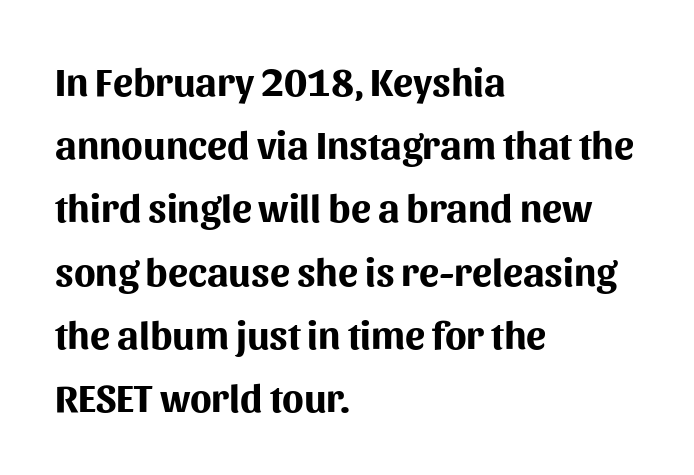
The image shows 40 px bold sans-serif type, upright; set left-aligned, normal line spacing (1.58x), normal letter spacing, not underlined; medium stroke contrast and a medium x-height.
